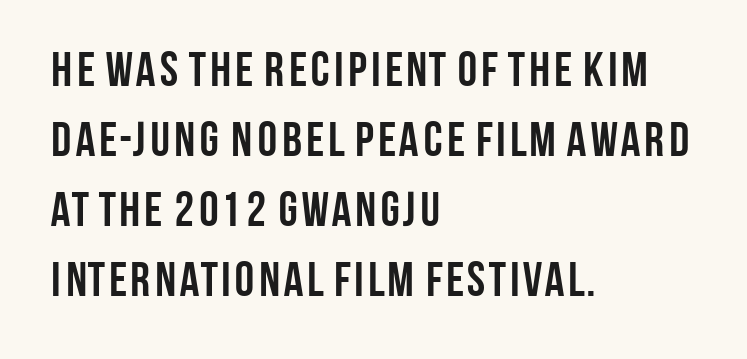
{"serif": "no", "italic": "no", "bold": "yes", "weight": "semibold", "width": "condensed", "stroke_contrast": "low", "x_height": "large", "monospaced": "no", "underline": "no", "align": "left", "line_spacing": "normal", "line_spacing_ratio": 1.43, "letter_spacing": "normal", "letter_spacing_em": 0.0, "glyph_px": 49}
